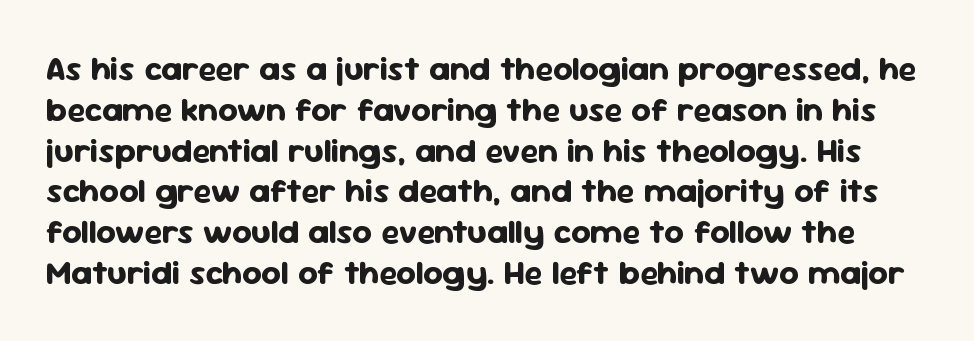
{"serif": "no", "italic": "no", "bold": "yes", "weight": "bold", "width": "normal", "stroke_contrast": "low", "x_height": "medium", "monospaced": "no", "underline": "no", "line_spacing_ratio": 1.2, "letter_spacing": "normal", "letter_spacing_em": 0.0, "glyph_px": 34}
